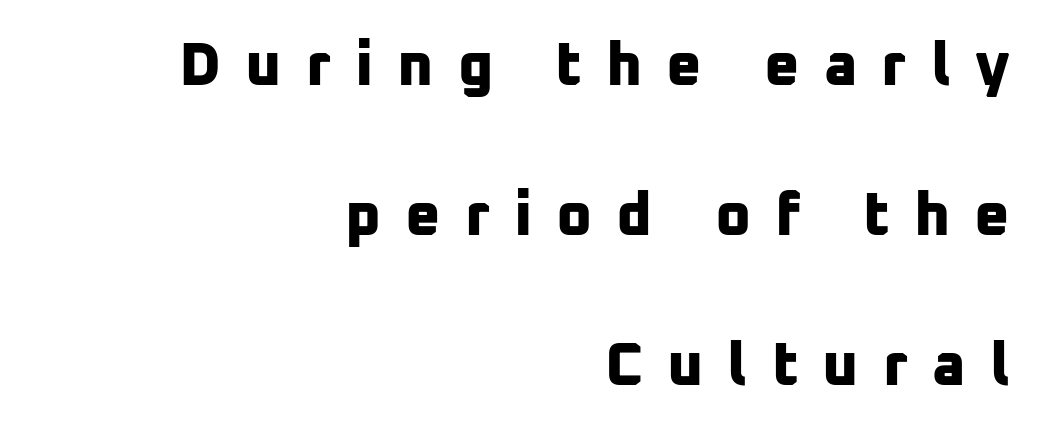
The glyphs in this specimen are sans serif. This rendering uses right alignment, leaving the left contour irregular. Check under the words: just untouched page. The gaps between neighbouring characters are conspicuously large.
